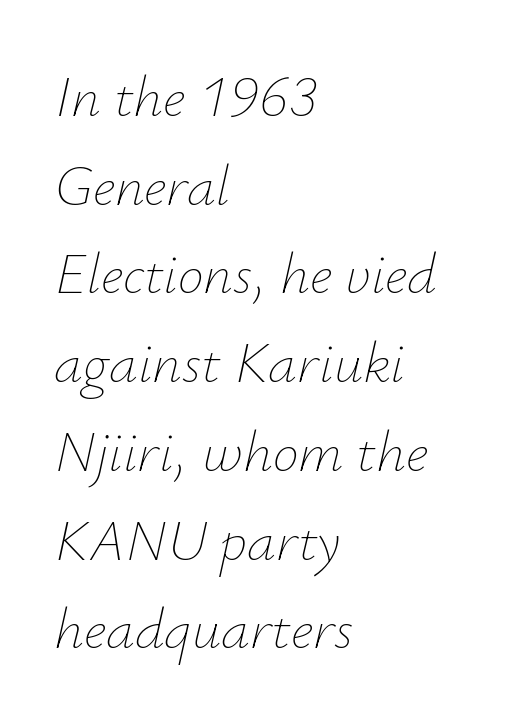
Q: Is the text bold? A: No.
Q: Is the text italic (slanted)? A: Yes, it leans right by about 12 degrees.
Q: Is the text underlined? A: No.
Q: How is the paragraph aligned? A: Left-aligned.
Q: Is the spacing between letters normal or unusually wide? A: Normal.
Q: Is the spacing between lines tight, normal or loose? A: Normal.
Q: Width (condensed, normal, or wide)? A: Normal.
Q: Stroke contrast? A: Low.
Q: x-height? A: Small.
Q: Monospaced? A: No.
